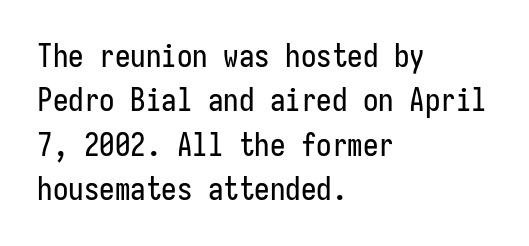
Q: Is the text italic (slanted)? A: No, it is upright.
Q: Is the typeface a serif or a sans-serif typeface? A: Sans-serif.
Q: Is the text underlined? A: No.
Q: How is the paragraph aligned? A: Left-aligned.
Q: Is the spacing between letters normal or unusually wide? A: Normal.
Q: Is the spacing between lines tight, normal or loose? A: Normal.
Q: Width (condensed, normal, or wide)? A: Condensed.
Q: Stroke contrast? A: Low.
Q: x-height? A: Medium.
